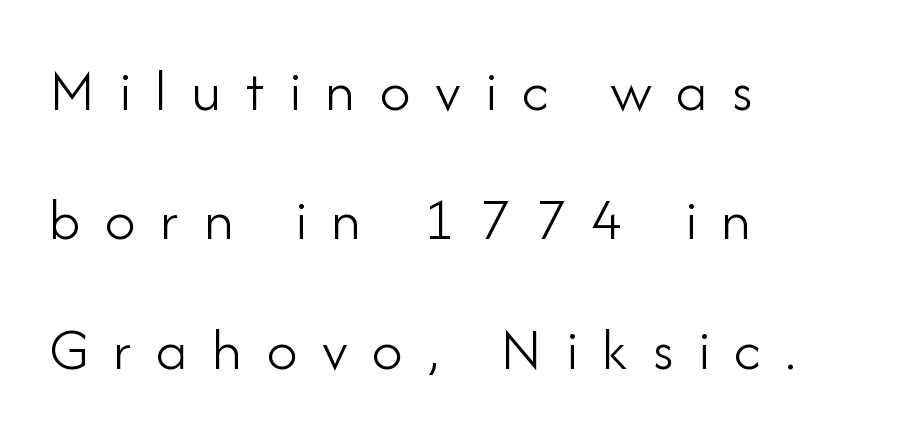
The image shows 61 px light sans-serif type, upright; set left-aligned, loose line spacing (2.12x), unusually wide letter spacing (+0.4 em), not underlined; low stroke contrast and a small x-height.
